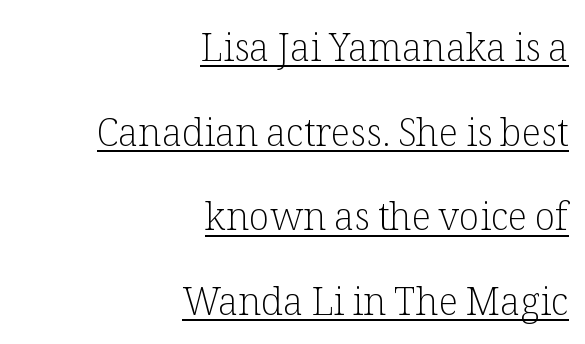
The type is set solid horizontally, with unmodified tracking. Stems here are at most as thick as an everyday book face. Does the copy run flush right? Yes — the right margin is perfectly even. In terms of posture, this sample is upright. The sample's only ornament is a line tracing under the words.
